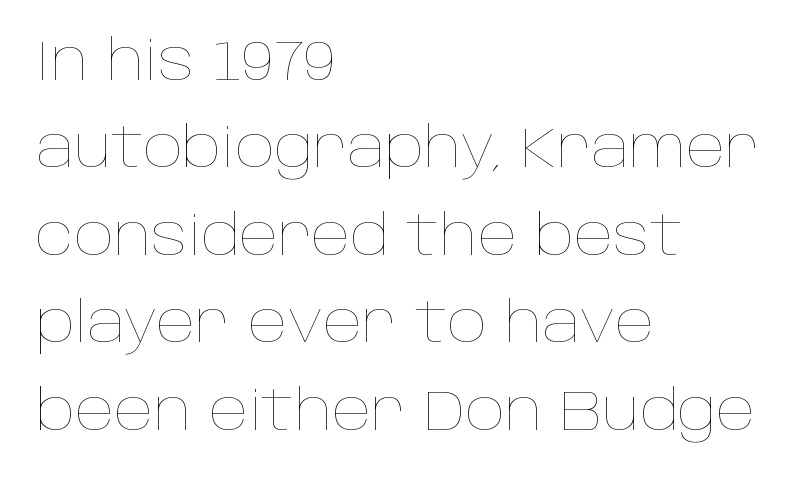
{"italic": "no", "bold": "no", "weight": "thin", "width": "normal", "stroke_contrast": "low", "x_height": "large", "monospaced": "no", "underline": "no", "align": "left", "line_spacing": "normal", "line_spacing_ratio": 1.59, "letter_spacing": "normal", "letter_spacing_em": 0.0, "glyph_px": 55}
